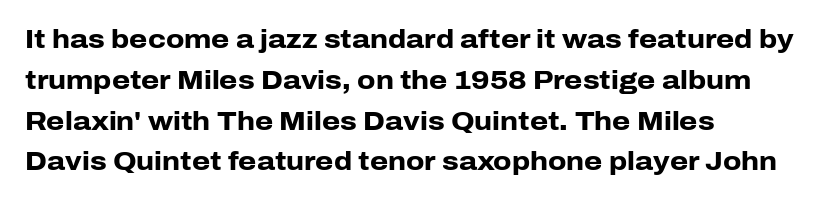
A dark, heavy texture on the line: the type is bold. Characters follow at the spacing the type designer built in. The designer left line spacing at the default. Unmarked baselines from the first word to the last. Posture: vertical.
